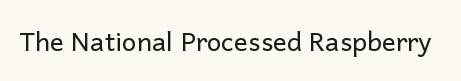
The image shows 26 px text type, upright; set normal letter spacing, not underlined.
